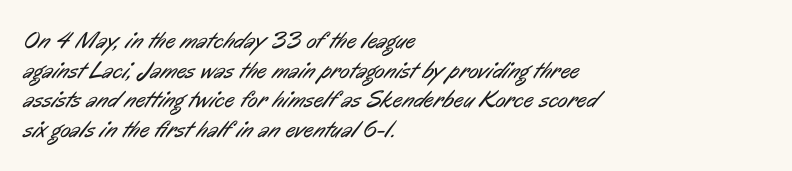
The strokes carry an ordinary text weight at most. Letter spacing: default. All the whitespace from short lines collects on the right. Anything drawn beneath the words? Only blank space.
